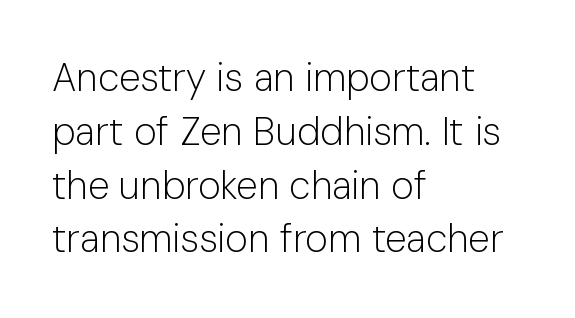
Q: Is the text bold? A: No.
Q: Is the text italic (slanted)? A: No, it is upright.
Q: Is the typeface a serif or a sans-serif typeface? A: Sans-serif.
Q: Is the text underlined? A: No.
Q: How is the paragraph aligned? A: Left-aligned.
Q: Is the spacing between letters normal or unusually wide? A: Normal.
Q: Is the spacing between lines tight, normal or loose? A: Normal.
Q: Width (condensed, normal, or wide)? A: Normal.
Q: Stroke contrast? A: Low.
Q: x-height? A: Medium.
Q: Monospaced? A: No.
